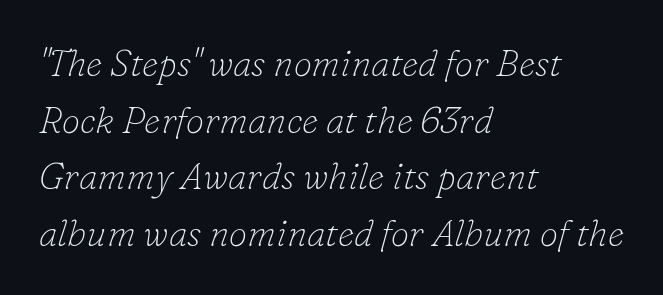
{"serif": "yes", "italic": "yes", "lean": "right", "slant_degrees": 16, "bold": "no", "weight": "thin", "width": "normal", "stroke_contrast": "low", "x_height": "small", "monospaced": "no", "underline": "no", "align": "left", "line_spacing": "normal", "line_spacing_ratio": 1.53, "letter_spacing": "normal", "letter_spacing_em": 0.0, "glyph_px": 37}
